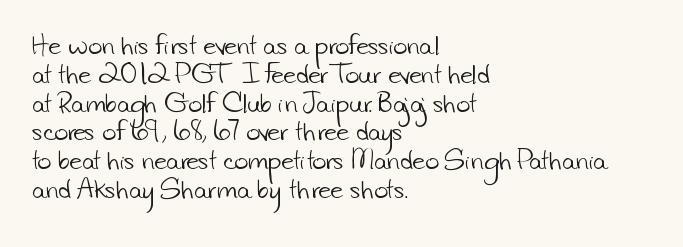
Q: Is the text bold? A: No.
Q: Is the text underlined? A: No.
Q: How is the paragraph aligned? A: Left-aligned.
Q: Is the spacing between letters normal or unusually wide? A: Normal.
